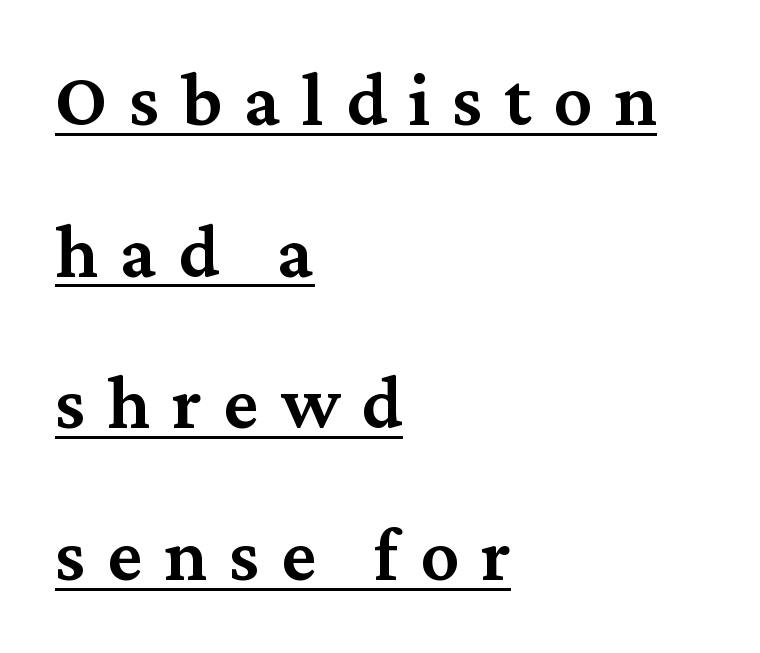
{"serif": "yes", "italic": "no", "bold": "semi", "weight": "semibold", "width": "normal", "stroke_contrast": "medium", "x_height": "medium", "monospaced": "no", "underline": "yes", "align": "left", "line_spacing": "loose", "line_spacing_ratio": 1.97, "letter_spacing": "wide", "letter_spacing_em": 0.28, "glyph_px": 77}
